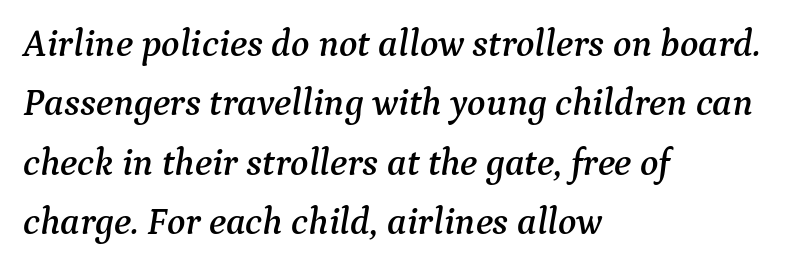
Glyph-to-glyph distance matches everyday printed text. Compared with typical paragraphs, the rows here are spaced about the same. One-word summary of the alignment: left. Nobody drew a line under any word here. The font's italic variant was chosen for this text. Type style note: has serifs.
